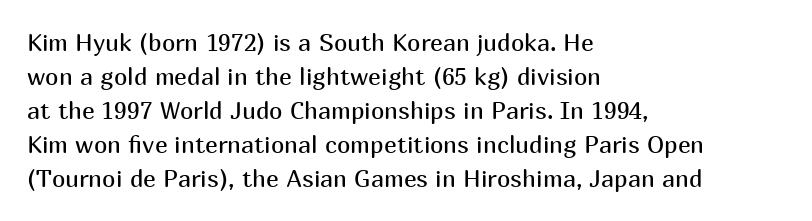
The image shows 24 px text type, upright; set left-aligned, normal line spacing (1.42x), normal letter spacing, not underlined.
